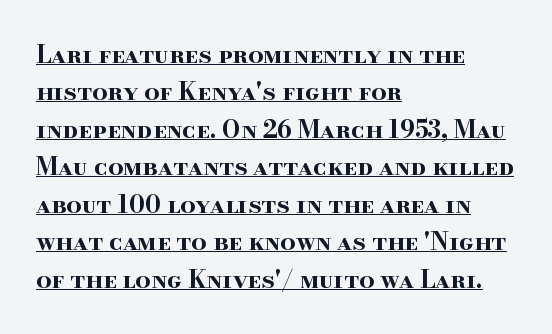
The image shows 24 px bold type, upright; set left-aligned, normal line spacing (1.56x), normal letter spacing, underlined.
